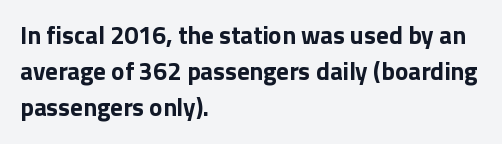
Typesetter's note: full bold, strokes at maximum text heaviness. Rendered with straight, roman letterforms. The line-height multiplier appears to be the usual default. Words appear dense and cohesive because spacing is normal. A student would call this left alignment; a typographer would say flush left, rag right. The baseline area is clear.
